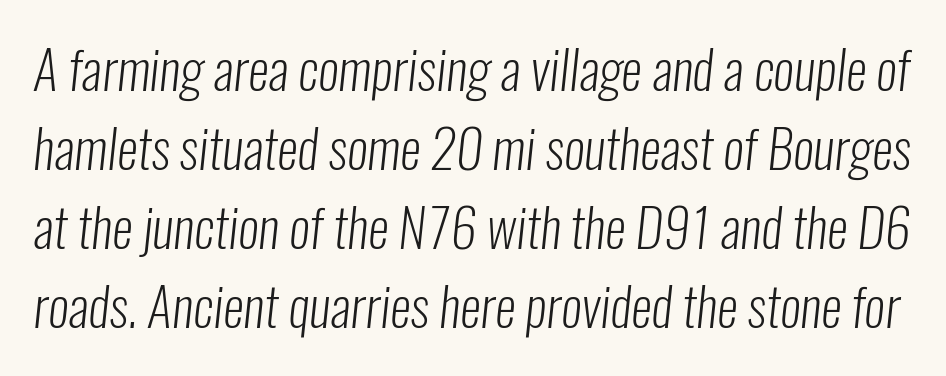
{"serif": "no", "bold": "no", "weight": "light", "width": "condensed", "stroke_contrast": "low", "x_height": "medium", "monospaced": "no", "underline": "no", "line_spacing": "normal", "line_spacing_ratio": 1.49, "letter_spacing": "normal", "letter_spacing_em": 0.0, "glyph_px": 53}
